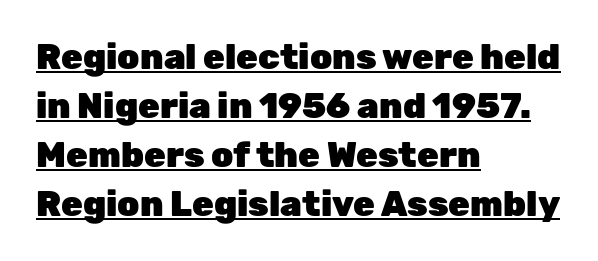
Q: Is the text bold? A: Yes.
Q: Is the text italic (slanted)? A: No, it is upright.
Q: Is the typeface a serif or a sans-serif typeface? A: Sans-serif.
Q: Is the text underlined? A: Yes.
Q: How is the paragraph aligned? A: Left-aligned.
Q: Is the spacing between letters normal or unusually wide? A: Normal.
Q: Is the spacing between lines tight, normal or loose? A: Normal.
Q: Width (condensed, normal, or wide)? A: Normal.
Q: Stroke contrast? A: Low.
Q: x-height? A: Medium.
Q: Monospaced? A: No.
